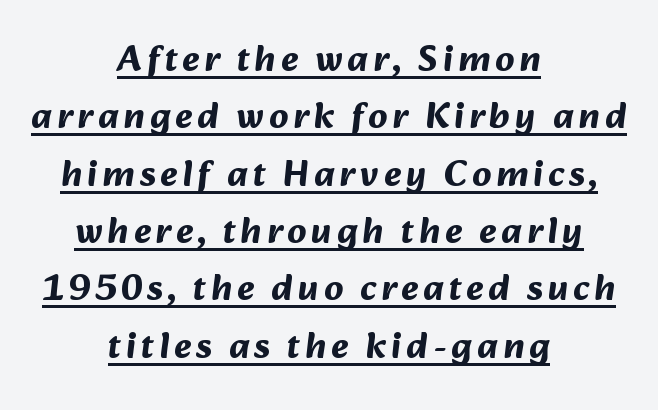
The image shows 37 px bold sans-serif type; set centered, normal line spacing (1.55x), underlined; medium stroke contrast and a medium x-height.
